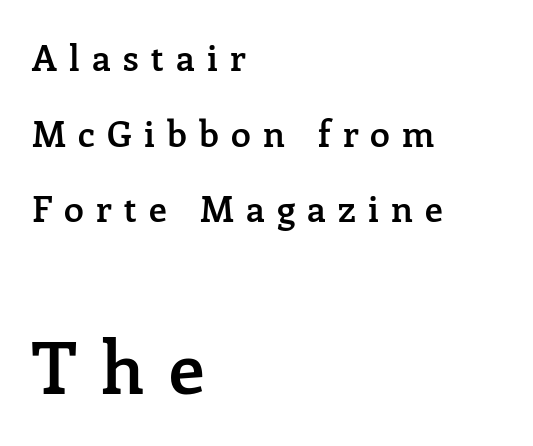
{"serif": "yes", "italic": "no", "bold": "semi", "weight": "semibold", "width": "normal", "stroke_contrast": "low", "x_height": "medium", "monospaced": "no", "underline": "no", "align": "left", "line_spacing": "loose", "line_spacing_ratio": 2.1, "letter_spacing": "wide", "letter_spacing_em": 0.34, "larger_block": "second", "size_ratio": 2.0, "glyph_px": 72}
